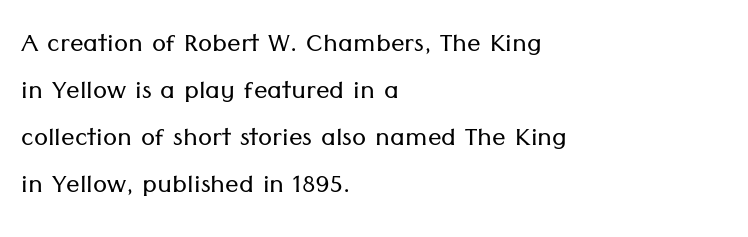
{"serif": "no", "italic": "no", "bold": "no", "weight": "light", "width": "normal", "stroke_contrast": "low", "x_height": "medium", "monospaced": "no", "underline": "no", "align": "left", "line_spacing": "normal", "line_spacing_ratio": 1.38, "letter_spacing": "normal", "letter_spacing_em": 0.0, "glyph_px": 34}
